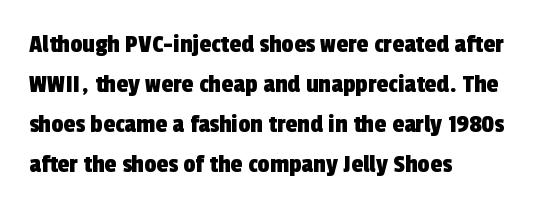
{"underline": "no", "align": "left", "line_spacing": "normal", "line_spacing_ratio": 1.48, "letter_spacing": "normal", "letter_spacing_em": 0.0, "glyph_px": 27}
